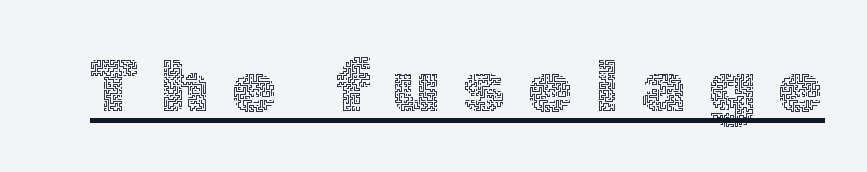
Q: Is the text bold? A: No.
Q: Is the text italic (slanted)? A: No, it is upright.
Q: Is the text underlined? A: Yes.
Q: Is the spacing between letters normal or unusually wide? A: Unusually wide.
Q: Width (condensed, normal, or wide)? A: Normal.
Q: x-height? A: Medium.
Q: Monospaced? A: No.
